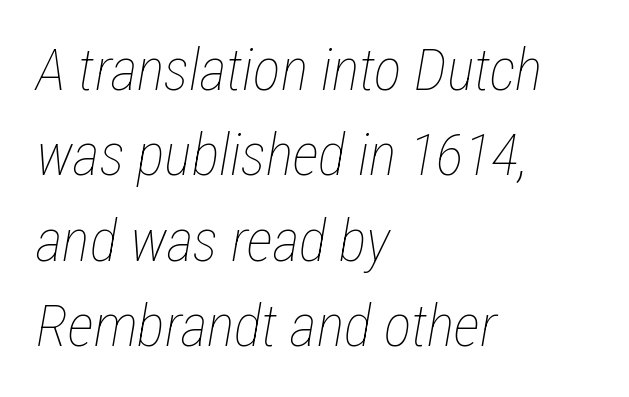
Q: Is the text bold? A: No.
Q: Is the text italic (slanted)? A: Yes, it leans right by about 12 degrees.
Q: Is the text underlined? A: No.
Q: How is the paragraph aligned? A: Left-aligned.
Q: Is the spacing between letters normal or unusually wide? A: Normal.
Q: Is the spacing between lines tight, normal or loose? A: Normal.
Q: Width (condensed, normal, or wide)? A: Condensed.
Q: Stroke contrast? A: Low.
Q: x-height? A: Medium.
Q: Monospaced? A: No.
